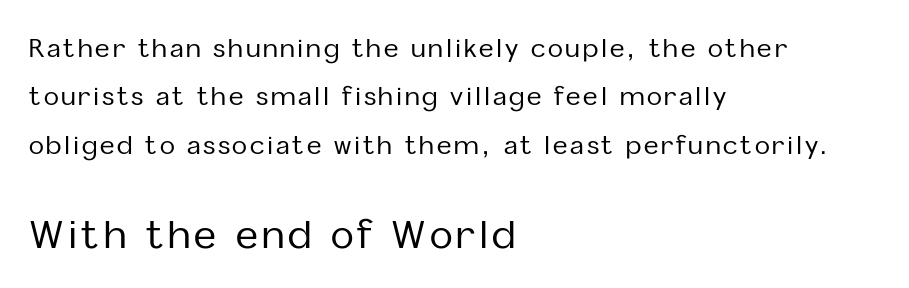
Q: Is the text italic (slanted)? A: No, it is upright.
Q: Is the typeface a serif or a sans-serif typeface? A: Sans-serif.
Q: Is the text underlined? A: No.
Q: How is the paragraph aligned? A: Left-aligned.
Q: Is the spacing between lines tight, normal or loose? A: Loose.
Q: Which block of text is set in a larger size, the first (top) or the second (bottom)? A: The second (bottom) one.
Q: Width (condensed, normal, or wide)? A: Normal.
Q: Stroke contrast? A: Low.
Q: x-height? A: Medium.
Q: Monospaced? A: No.
